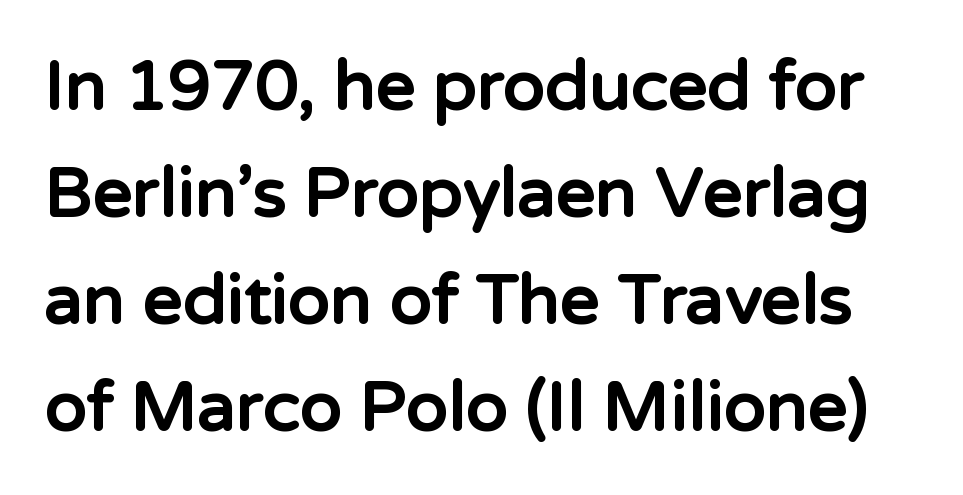
Q: Is the text bold? A: Yes.
Q: Is the text italic (slanted)? A: No, it is upright.
Q: Is the typeface a serif or a sans-serif typeface? A: Sans-serif.
Q: Is the text underlined? A: No.
Q: Is the spacing between letters normal or unusually wide? A: Normal.
Q: Is the spacing between lines tight, normal or loose? A: Normal.
Q: Width (condensed, normal, or wide)? A: Normal.
Q: Stroke contrast? A: Low.
Q: x-height? A: Medium.
Q: Monospaced? A: No.
